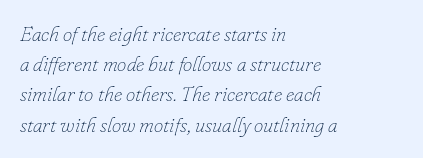
The image shows 21 px text type, italic (leaning right); set left-aligned, normal line spacing (1.44x), normal letter spacing, not underlined.
